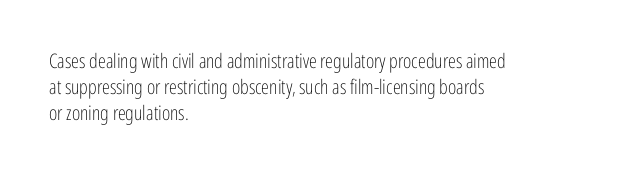
Q: Is the text bold? A: No.
Q: Is the text italic (slanted)? A: No, it is upright.
Q: Is the text underlined? A: No.
Q: How is the paragraph aligned? A: Left-aligned.
Q: Is the spacing between letters normal or unusually wide? A: Normal.
Q: Is the spacing between lines tight, normal or loose? A: Normal.
